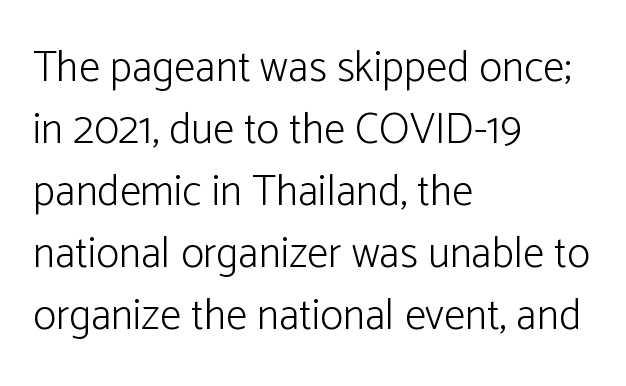
This sample uses plain, unmodified letter spacing. The typesetting does not lean heavy: it is not bold. The glyphs in this specimen are sans serif. The face used here is proportionally spaced, like ordinary book or web type. Descenders are the only things crossing below the line. Vertically, the passage feels balanced, rows spaced as you'd expect.
